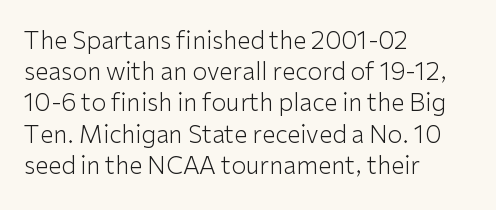
{"italic": "no", "bold": "no", "underline": "no", "align": "left", "line_spacing": "normal", "line_spacing_ratio": 1.3, "letter_spacing": "normal", "letter_spacing_em": 0.0, "glyph_px": 24}
